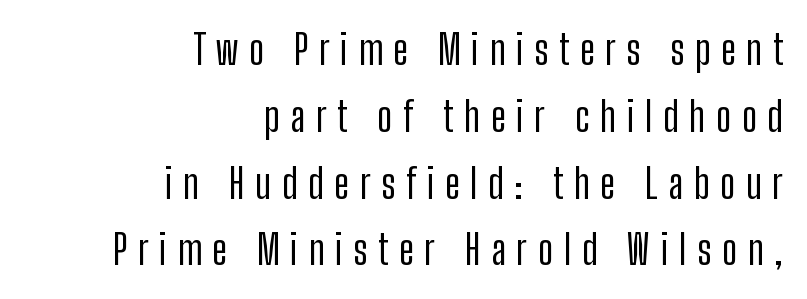
The image shows 41 px condensed sans-serif type, upright; set right-aligned, normal line spacing (1.63x), unusually wide letter spacing (+0.26 em), not underlined; low stroke contrast and a medium x-height.
